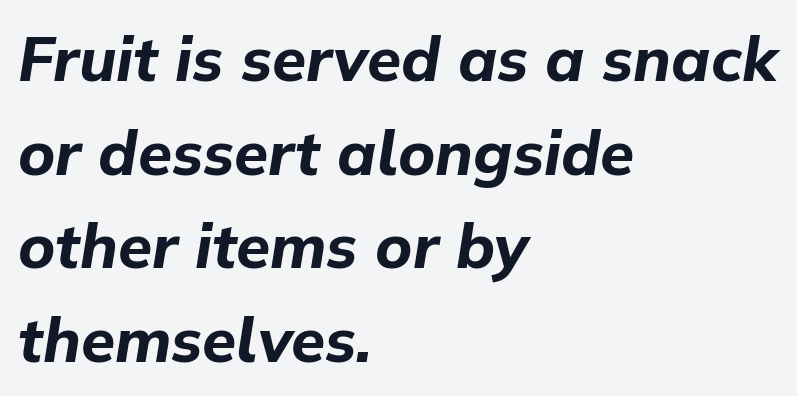
The rendering uses a moderate line-height, typical for paragraphs. Beneath every word, the page is bare. Spacing between characters is what you'd get straight out of the box. Do the characters align in a grid? No, the font is proportional.
